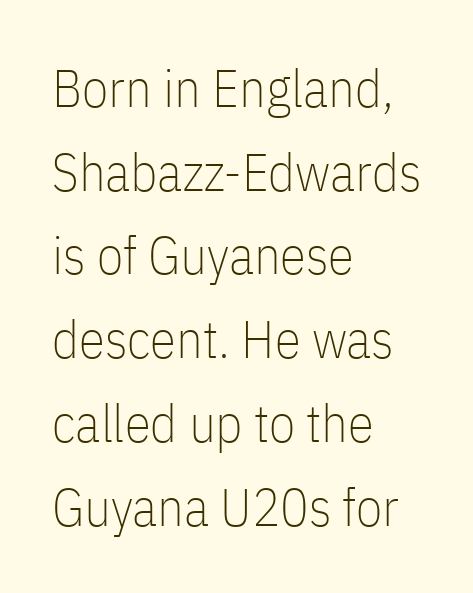
Honestly, there is no underline to notice here at all. Reading down the block, your eye returns to a fixed left position each line. The rendering uses natural spacing where letterforms have individual widths. The text was rendered using a sans face with plain stroke endings. Letter spacing: default.
